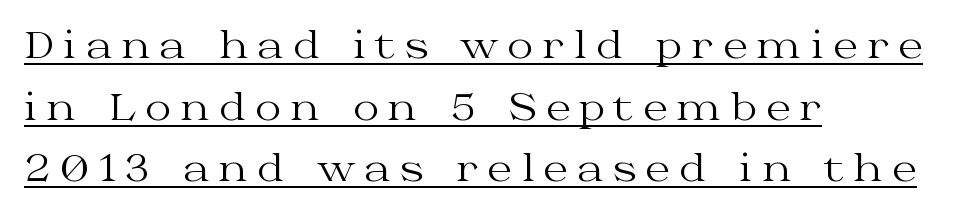
{"serif": "yes", "italic": "no", "bold": "no", "weight": "regular", "width": "wide", "stroke_contrast": "medium", "x_height": "medium", "monospaced": "no", "underline": "yes", "align": "left", "line_spacing_ratio": 1.71, "letter_spacing": "wide", "letter_spacing_em": 0.25, "glyph_px": 36}
